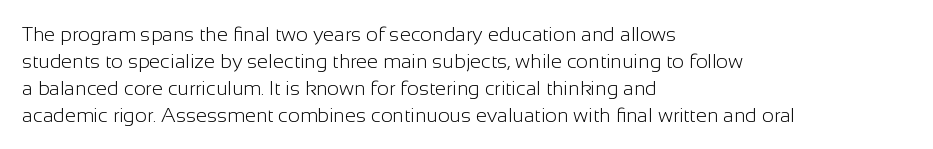
This sample uses an upright cut, with every glyph sitting square on the baseline. Reading down the column, the eye jumps a familiar distance to each next line. The horizontal fit of the characters is conventional and even. This is not heavy type; no bold has been used.
